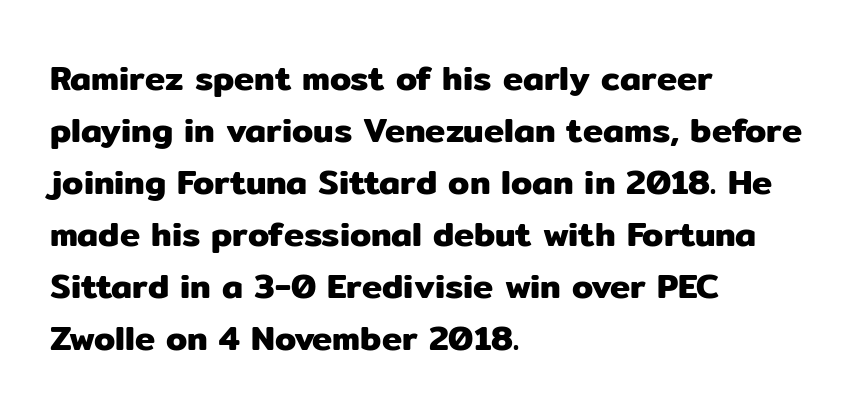
Q: Is the text italic (slanted)? A: No, it is upright.
Q: Is the typeface a serif or a sans-serif typeface? A: Sans-serif.
Q: Is the text underlined? A: No.
Q: How is the paragraph aligned? A: Left-aligned.
Q: Is the spacing between letters normal or unusually wide? A: Normal.
Q: Is the spacing between lines tight, normal or loose? A: Normal.
Q: Width (condensed, normal, or wide)? A: Normal.
Q: Stroke contrast? A: Low.
Q: x-height? A: Medium.
Q: Monospaced? A: No.
